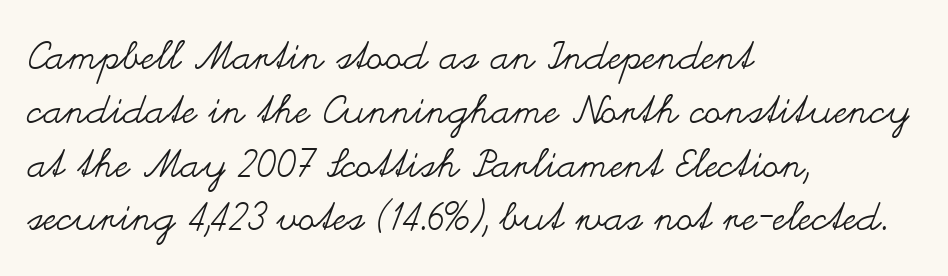
{"bold": "no", "weight": "regular", "width": "wide", "stroke_contrast": "medium", "x_height": "small", "monospaced": "no", "underline": "no", "align": "left", "line_spacing": "normal", "line_spacing_ratio": 1.38, "letter_spacing": "normal", "letter_spacing_em": 0.0, "glyph_px": 39}
